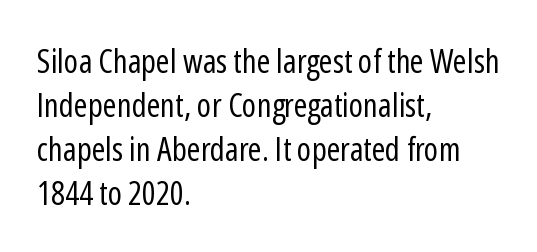
Notice how the stems are strictly vertical — no italics here. You could call the tracking neutral — neither tight nor loose. Nobody drew a line under any word here. The rendering uses a moderate line-height, typical for paragraphs. Is the type heavy? It reads as light-to-regular instead.
